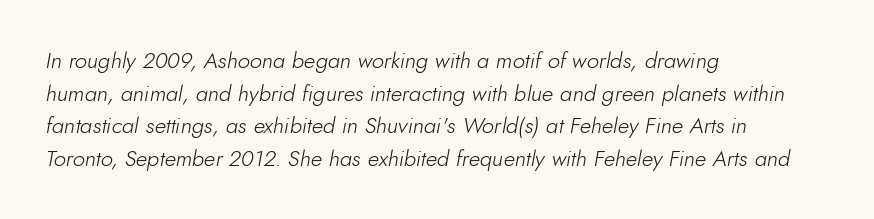
{"italic": "yes", "lean": "right", "slant_degrees": 10, "bold": "no", "underline": "no", "align": "left", "line_spacing": "normal", "line_spacing_ratio": 1.48, "letter_spacing": "normal", "letter_spacing_em": 0.0, "glyph_px": 22}
